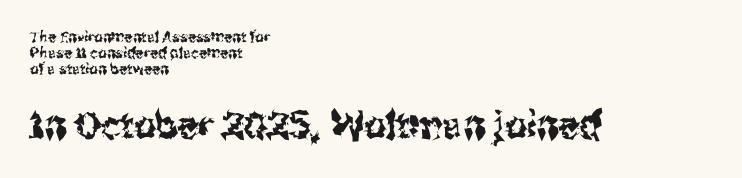
{"serif": "no", "italic": "no", "width": "condensed", "stroke_contrast": "medium", "x_height": "medium", "monospaced": "no", "underline": "no", "align": "left", "line_spacing": "tight", "line_spacing_ratio": 1.08, "letter_spacing": "normal", "letter_spacing_em": 0.0, "larger_block": "second", "size_ratio": 2.53, "glyph_px": 38}
